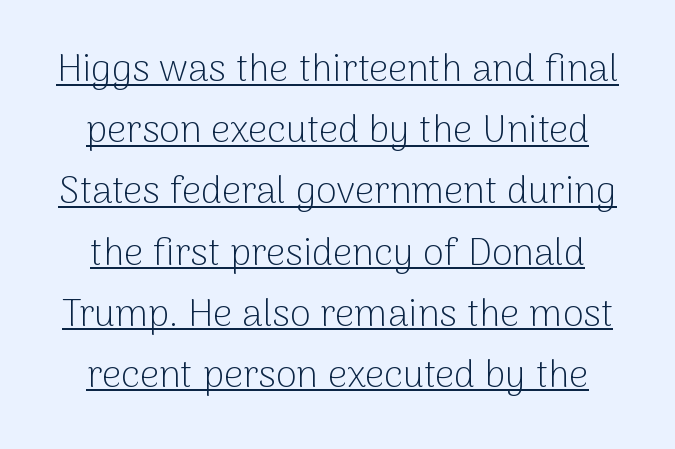
The image shows 38 px light sans-serif type, upright; set centered, normal line spacing (1.61x), normal letter spacing, underlined; low stroke contrast and a medium x-height.
